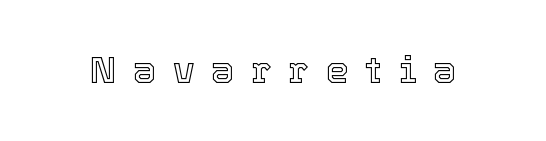
Q: Is the text italic (slanted)? A: No, it is upright.
Q: Is the text underlined? A: No.
Q: Is the spacing between letters normal or unusually wide? A: Unusually wide.
Q: Width (condensed, normal, or wide)? A: Normal.
Q: x-height? A: Medium.
Q: Monospaced? A: No.
